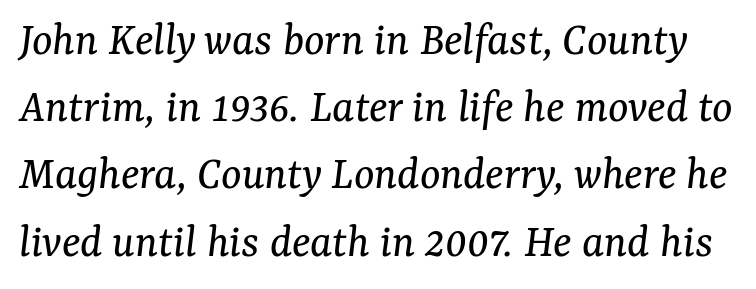
The image shows 48 px regular-weight serif type, italic (leaning right); set normal line spacing (1.4x), normal letter spacing, not underlined; medium stroke contrast and a medium x-height.
